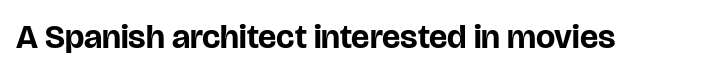
Honestly, the letter spacing is just normal — you wouldn't notice it. This is the regular roman posture of the typeface. This sample has the flowing, uneven cadence of proportional lettering. Unlike a traditional serif, this face leaves its strokes unadorned. The glyphs are unaccompanied by any horizontal stroke below them.
